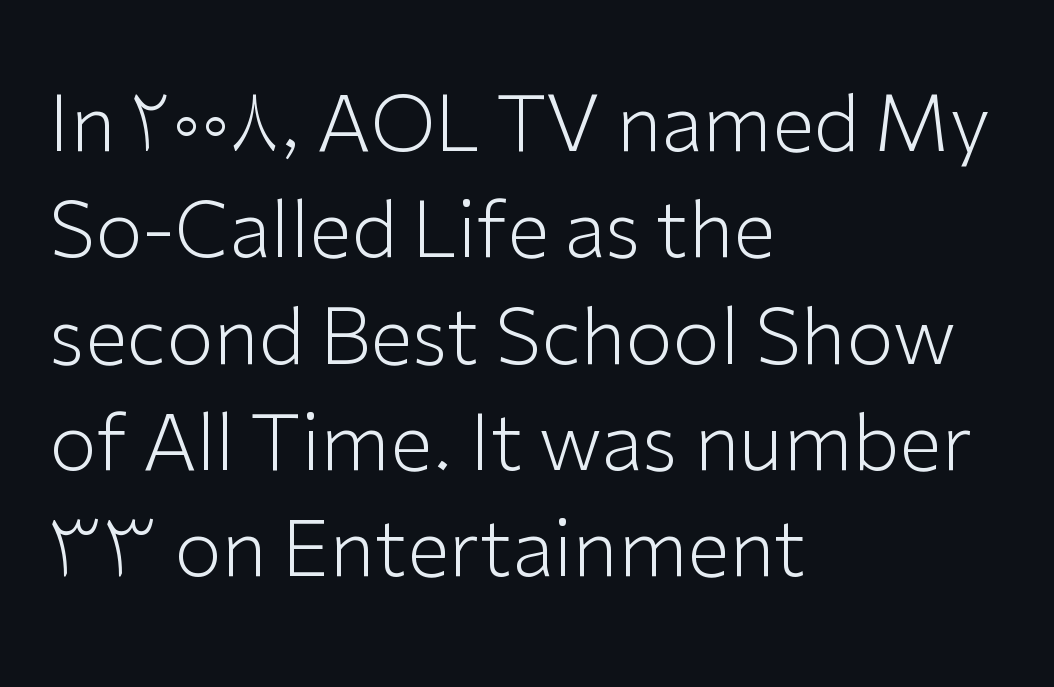
Q: Is the text bold? A: No.
Q: Is the text italic (slanted)? A: No, it is upright.
Q: Is the typeface a serif or a sans-serif typeface? A: Sans-serif.
Q: Is the text underlined? A: No.
Q: How is the paragraph aligned? A: Left-aligned.
Q: Is the spacing between letters normal or unusually wide? A: Normal.
Q: Is the spacing between lines tight, normal or loose? A: Normal.
Q: Width (condensed, normal, or wide)? A: Normal.
Q: Stroke contrast? A: Low.
Q: x-height? A: Medium.
Q: Monospaced? A: No.
